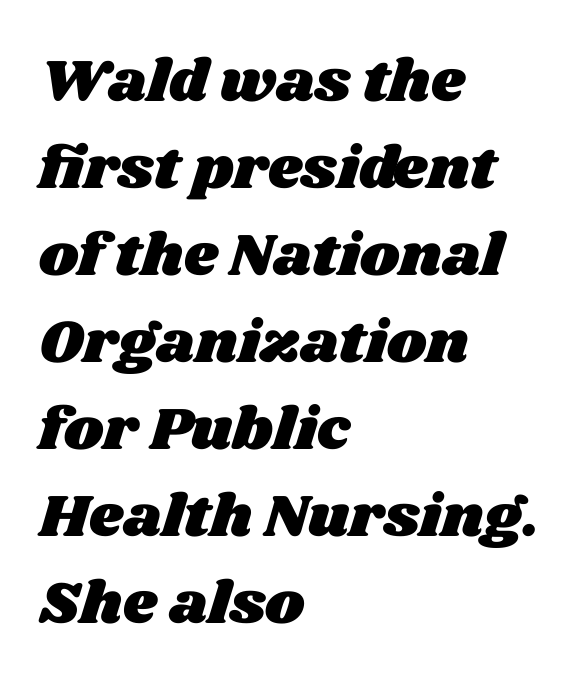
{"width": "wide", "stroke_contrast": "medium", "x_height": "large", "monospaced": "no", "underline": "no", "align": "left", "line_spacing": "normal", "line_spacing_ratio": 1.45, "letter_spacing": "normal", "letter_spacing_em": 0.0, "glyph_px": 60}
